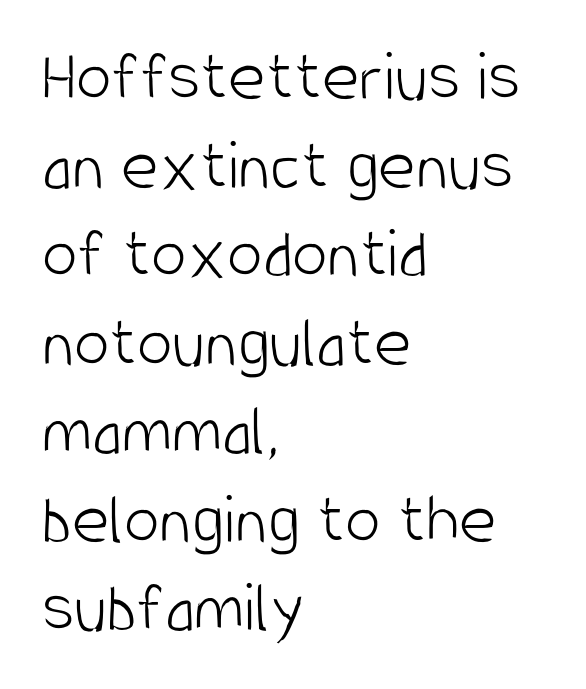
The image shows 72 px light, condensed sans-serif type, upright; set left-aligned, line spacing 1.23x, normal letter spacing, not underlined; low stroke contrast and a large x-height.
